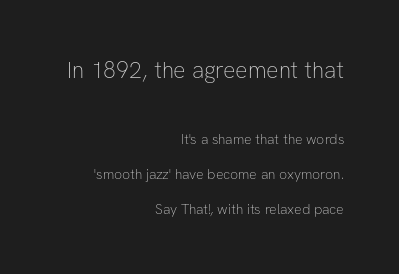
{"italic": "no", "bold": "no", "underline": "no", "align": "right", "line_spacing": "loose", "line_spacing_ratio": 2.48, "letter_spacing": "normal", "letter_spacing_em": 0.0, "larger_block": "first", "size_ratio": 1.64, "glyph_px": 23}
